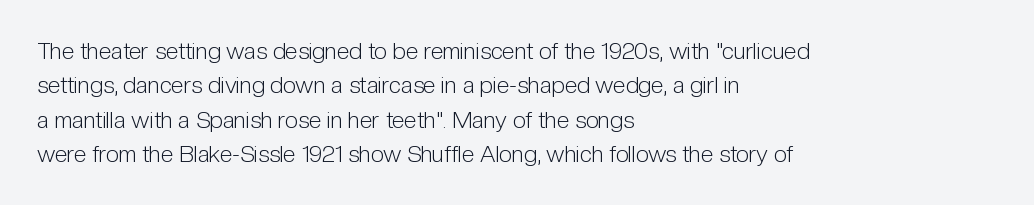
The vertical gap from one line to the next is medium. These lines were composed using upright roman letters. Horizontal alignment here is leftward, the default for most running prose. The gaps between neighbouring characters are ordinary and unremarkable. Weight: regular or lighter.
